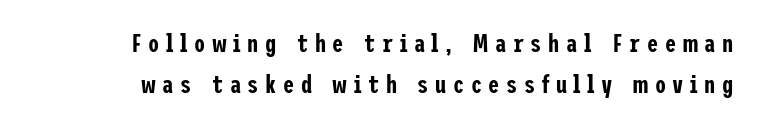
Q: Is the text italic (slanted)? A: No, it is upright.
Q: Is the text underlined? A: No.
Q: Is the spacing between letters normal or unusually wide? A: Unusually wide.
Q: Is the spacing between lines tight, normal or loose? A: Normal.
